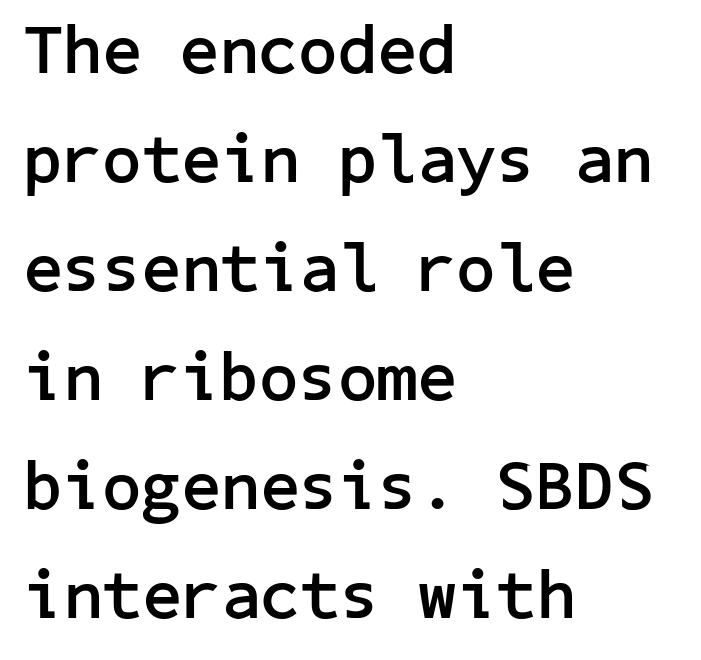
The image shows 69 px semibold sans-serif type, upright; set left-aligned, normal line spacing (1.58x), normal letter spacing, not underlined; low stroke contrast and a medium x-height.
